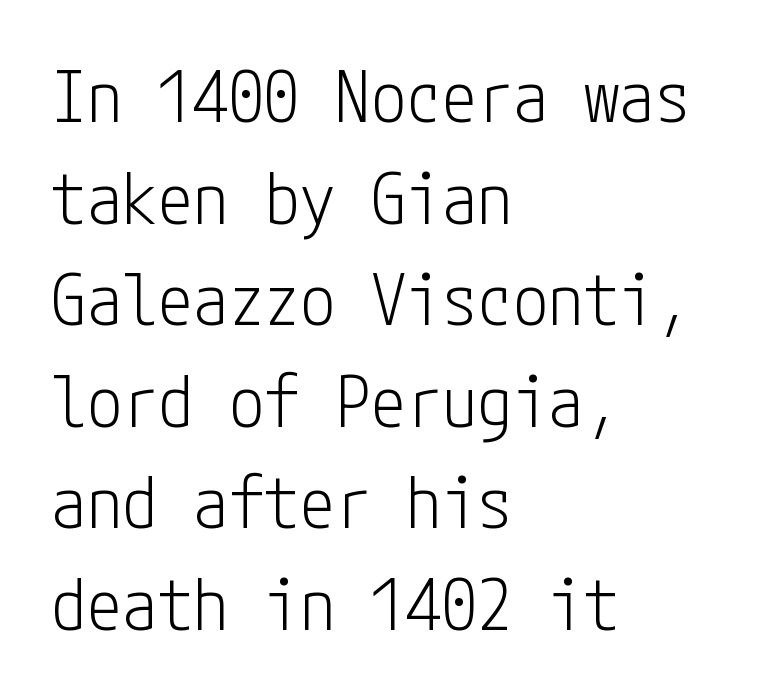
Typeset ragged right — the left edge is the straight one. The passage shown is not bold in any degree. This sample uses an upright cut, with every glyph sitting square on the baseline. Is there much room between lines? A standard amount, neither cramped nor airy.
